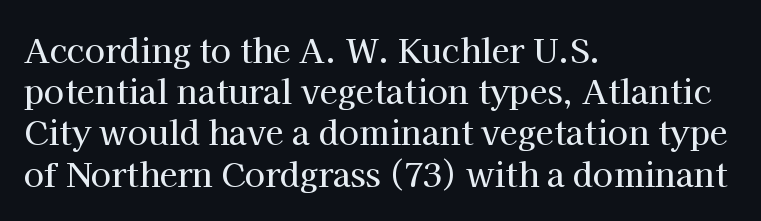
{"serif": "yes", "italic": "no", "width": "normal", "stroke_contrast": "high", "x_height": "medium", "monospaced": "no", "underline": "no", "align": "left", "line_spacing": "normal", "line_spacing_ratio": 1.25, "letter_spacing": "normal", "letter_spacing_em": 0.0, "glyph_px": 33}
